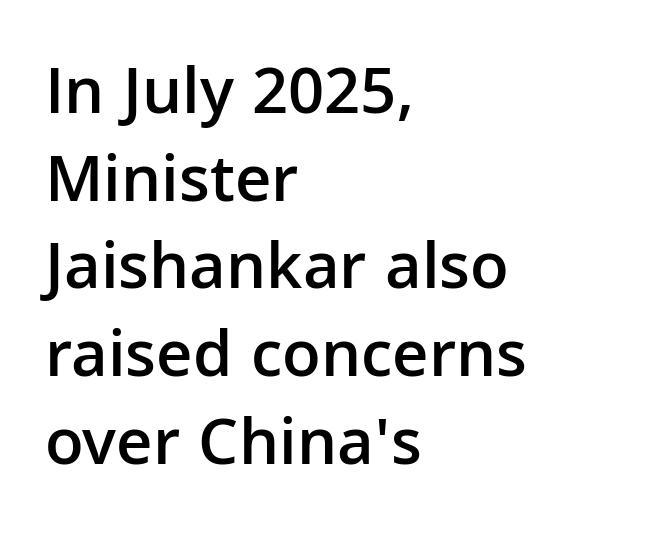
{"serif": "no", "italic": "no", "bold": "semi", "weight": "semibold", "width": "normal", "stroke_contrast": "low", "x_height": "medium", "monospaced": "no", "underline": "no", "align": "left", "line_spacing": "normal", "line_spacing_ratio": 1.29, "letter_spacing": "normal", "letter_spacing_em": 0.0, "glyph_px": 68}
